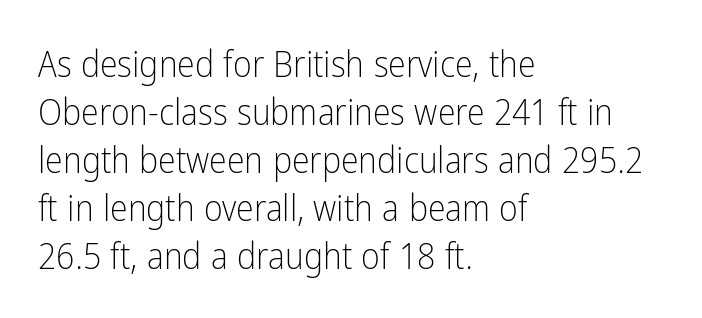
The image shows 36 px light, condensed sans-serif type, upright; set left-aligned, normal line spacing (1.33x), normal letter spacing, not underlined; low stroke contrast and a medium x-height.
